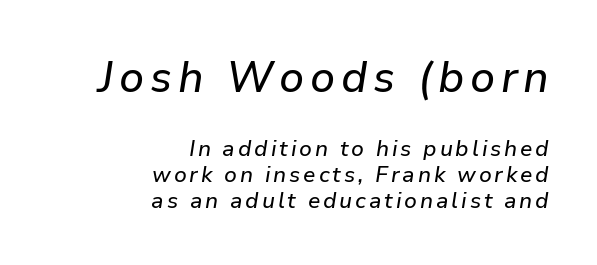
Q: Is the text italic (slanted)? A: Yes, it leans right by about 9 degrees.
Q: Is the text underlined? A: No.
Q: How is the paragraph aligned? A: Right-aligned.
Q: Which block of text is set in a larger size, the first (top) or the second (bottom)? A: The first (top) one.
Q: Width (condensed, normal, or wide)? A: Normal.
Q: Stroke contrast? A: Low.
Q: x-height? A: Medium.
Q: Monospaced? A: No.
